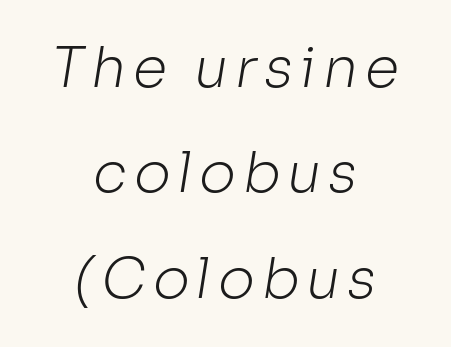
Q: Is the text bold? A: No.
Q: Is the typeface a serif or a sans-serif typeface? A: Sans-serif.
Q: Is the text underlined? A: No.
Q: How is the paragraph aligned? A: Centered.
Q: Width (condensed, normal, or wide)? A: Normal.
Q: Stroke contrast? A: Low.
Q: x-height? A: Medium.
Q: Monospaced? A: No.
